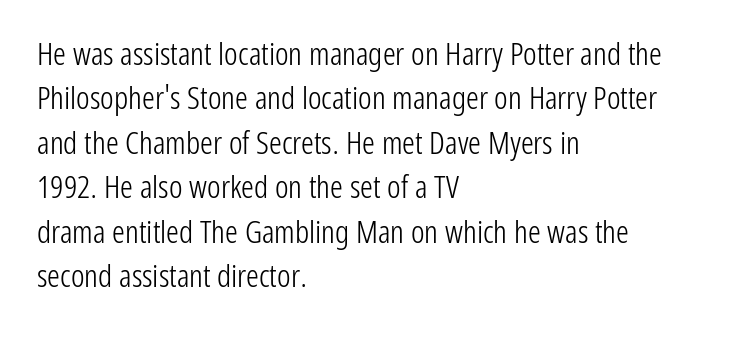
{"serif": "no", "italic": "no", "bold": "no", "weight": "light", "width": "condensed", "stroke_contrast": "low", "x_height": "medium", "monospaced": "no", "underline": "no", "align": "left", "line_spacing": "normal", "line_spacing_ratio": 1.39, "letter_spacing": "normal", "letter_spacing_em": 0.0, "glyph_px": 32}
